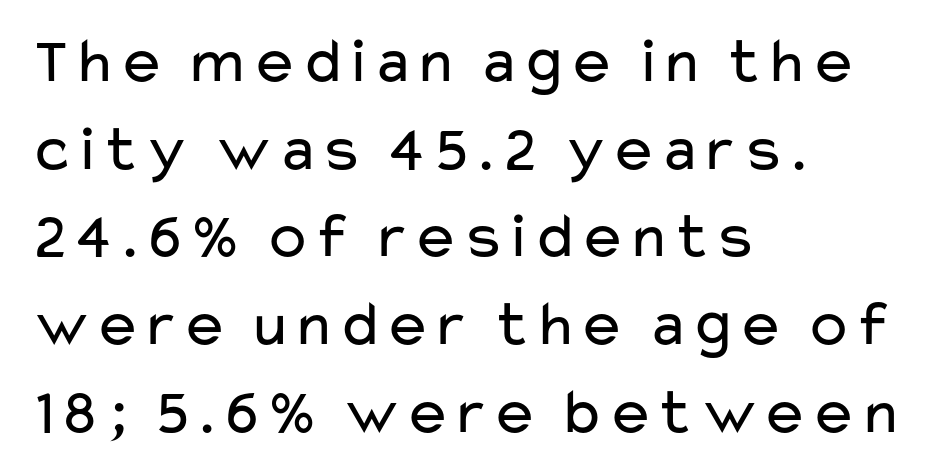
Q: Is the text bold? A: No.
Q: Is the text italic (slanted)? A: No, it is upright.
Q: Is the typeface a serif or a sans-serif typeface? A: Sans-serif.
Q: Is the text underlined? A: No.
Q: How is the paragraph aligned? A: Left-aligned.
Q: Is the spacing between letters normal or unusually wide? A: Normal.
Q: Is the spacing between lines tight, normal or loose? A: Normal.
Q: Width (condensed, normal, or wide)? A: Wide.
Q: Stroke contrast? A: Low.
Q: x-height? A: Medium.
Q: Monospaced? A: No.
